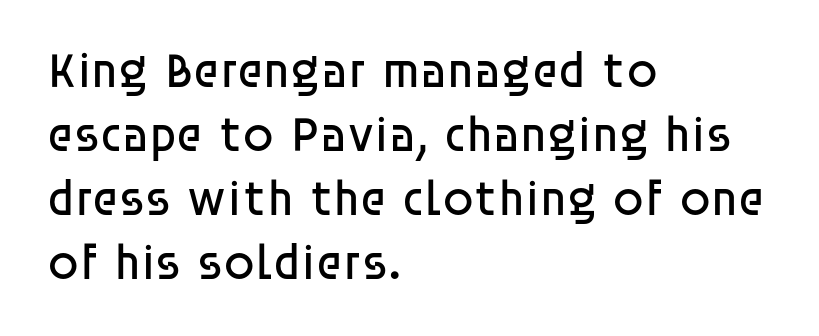
Q: Is the text bold? A: No.
Q: Is the text italic (slanted)? A: No, it is upright.
Q: Is the typeface a serif or a sans-serif typeface? A: Sans-serif.
Q: Is the text underlined? A: No.
Q: How is the paragraph aligned? A: Left-aligned.
Q: Is the spacing between letters normal or unusually wide? A: Normal.
Q: Is the spacing between lines tight, normal or loose? A: Normal.
Q: Width (condensed, normal, or wide)? A: Normal.
Q: Stroke contrast? A: Low.
Q: x-height? A: Large.
Q: Monospaced? A: No.
